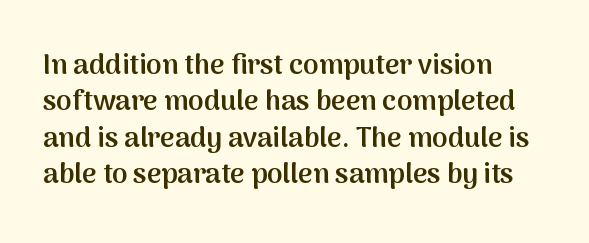
Does the weight exceed regular? Yes, but only to semibold. Unlike a traditional serif, this face leaves its strokes unadorned. The gaps between neighbouring characters are ordinary and unremarkable. The letters advance in unequal steps, a hallmark of proportional type.
